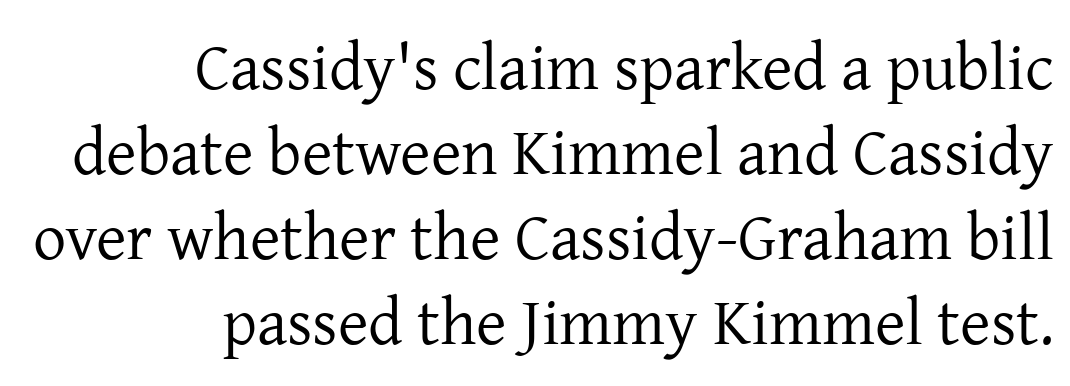
Q: Is the text bold? A: No.
Q: Is the text italic (slanted)? A: No, it is upright.
Q: Is the typeface a serif or a sans-serif typeface? A: Serif.
Q: Is the text underlined? A: No.
Q: How is the paragraph aligned? A: Right-aligned.
Q: Is the spacing between letters normal or unusually wide? A: Normal.
Q: Is the spacing between lines tight, normal or loose? A: Normal.
Q: Width (condensed, normal, or wide)? A: Normal.
Q: Stroke contrast? A: Low.
Q: x-height? A: Medium.
Q: Monospaced? A: No.
